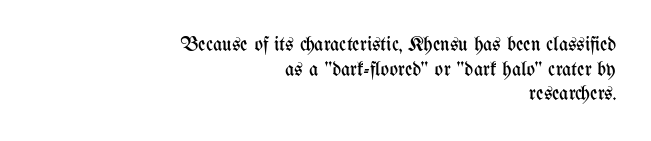
Q: Is the text bold? A: No.
Q: Is the text italic (slanted)? A: No, it is upright.
Q: Is the text underlined? A: No.
Q: How is the paragraph aligned? A: Right-aligned.
Q: Is the spacing between letters normal or unusually wide? A: Normal.
